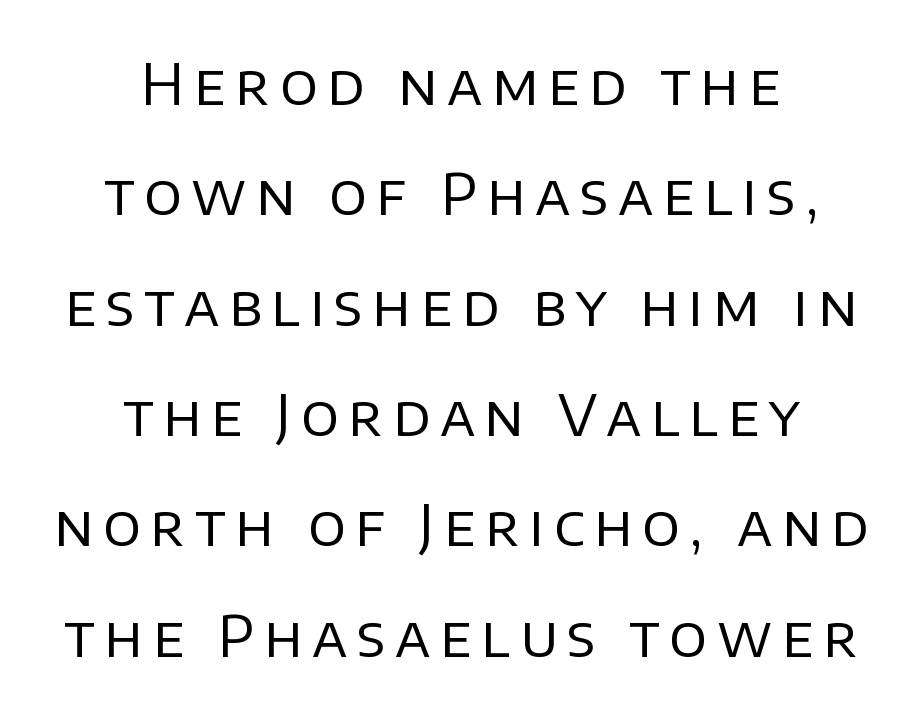
{"serif": "no", "italic": "no", "bold": "no", "weight": "regular", "width": "normal", "stroke_contrast": "low", "x_height": "large", "monospaced": "no", "underline": "no", "align": "center", "line_spacing": "loose", "line_spacing_ratio": 1.97, "glyph_px": 56}
